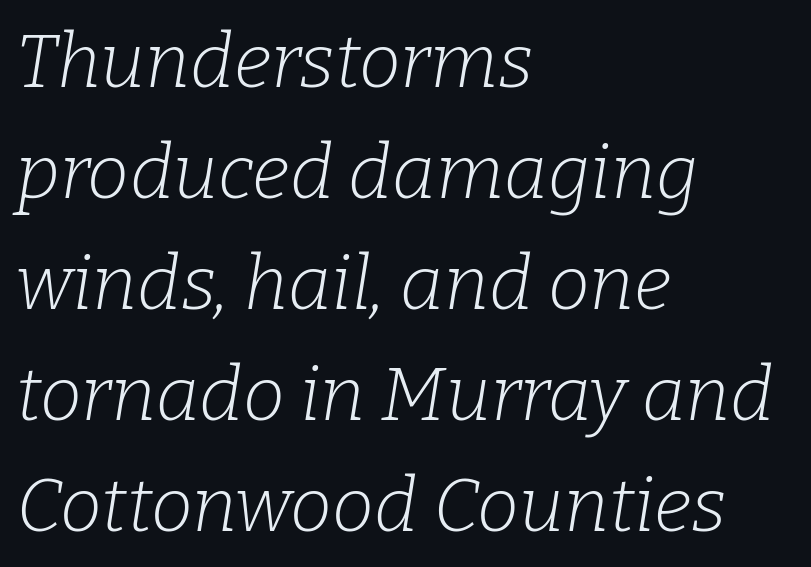
The image shows 75 px light serif type, italic (leaning right); set left-aligned, normal line spacing (1.48x), normal letter spacing, not underlined; low stroke contrast and a medium x-height.
